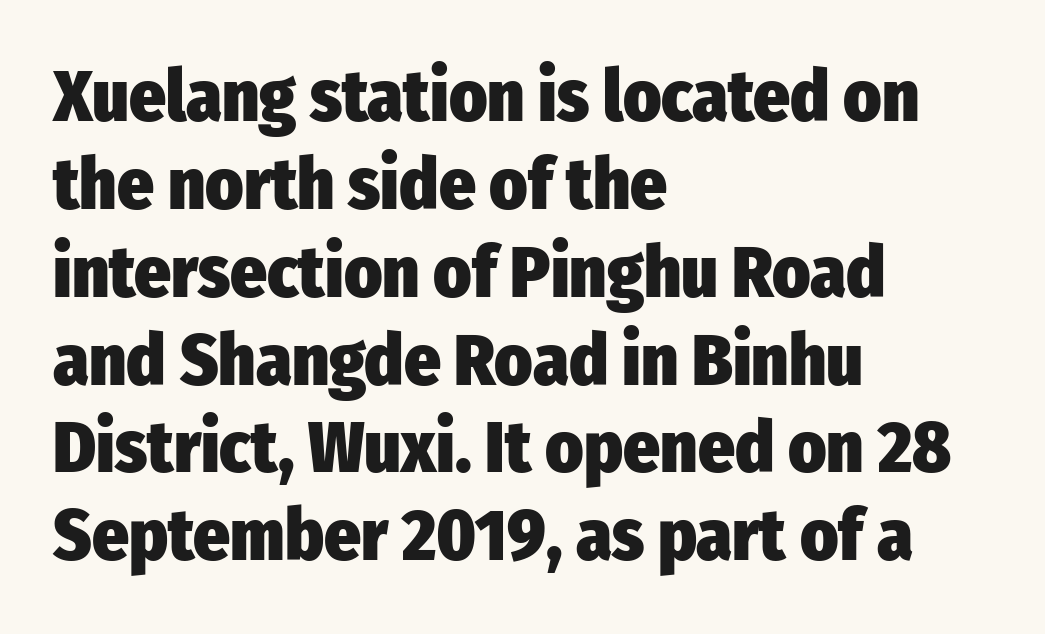
{"serif": "no", "italic": "no", "bold": "yes", "weight": "heavy", "width": "condensed", "stroke_contrast": "low", "x_height": "medium", "monospaced": "no", "underline": "no", "align": "left", "line_spacing_ratio": 1.22, "letter_spacing": "normal", "letter_spacing_em": 0.0, "glyph_px": 72}
